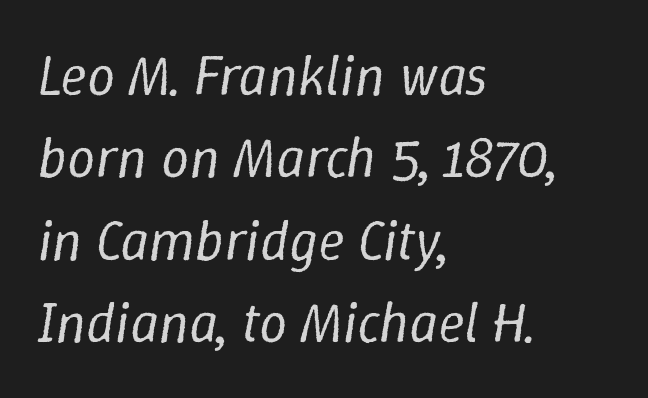
{"italic": "yes", "lean": "right", "slant_degrees": 9, "bold": "no", "weight": "regular", "width": "normal", "stroke_contrast": "low", "x_height": "medium", "monospaced": "no", "underline": "no", "align": "left", "line_spacing": "normal", "line_spacing_ratio": 1.47, "letter_spacing": "normal", "letter_spacing_em": 0.0, "glyph_px": 56}
